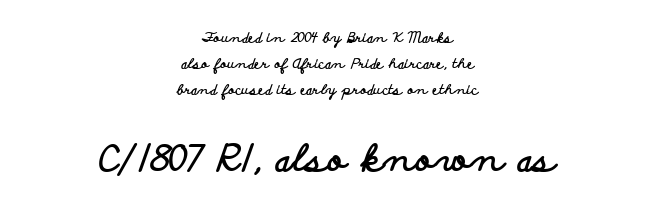
Layout note: lines centered. These lines are composed in type without serifs. The face used here is proportionally spaced, like ordinary book or web type.
